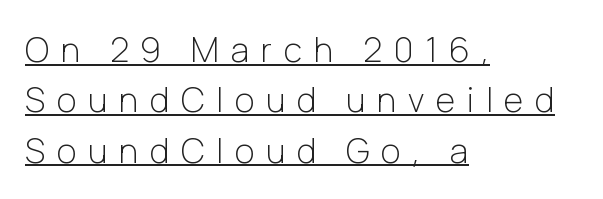
The image shows 34 px light sans-serif type, upright; set left-aligned, normal line spacing (1.48x), unusually wide letter spacing (+0.34 em), underlined; low stroke contrast and a medium x-height.
